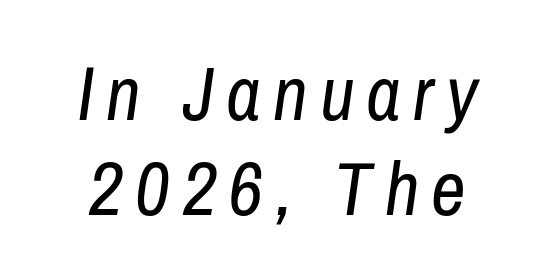
The image shows 76 px regular-weight, condensed type, italic (leaning right); set centered, normal line spacing (1.25x), not underlined; low stroke contrast and a medium x-height.
